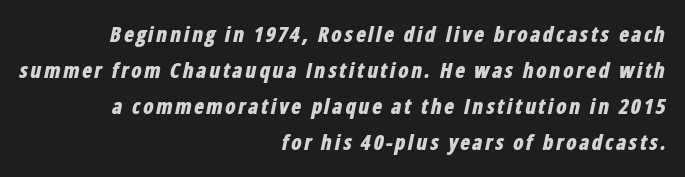
{"italic": "yes", "lean": "right", "slant_degrees": 12, "bold": "yes", "underline": "no", "align": "right", "line_spacing_ratio": 1.72, "glyph_px": 21}
